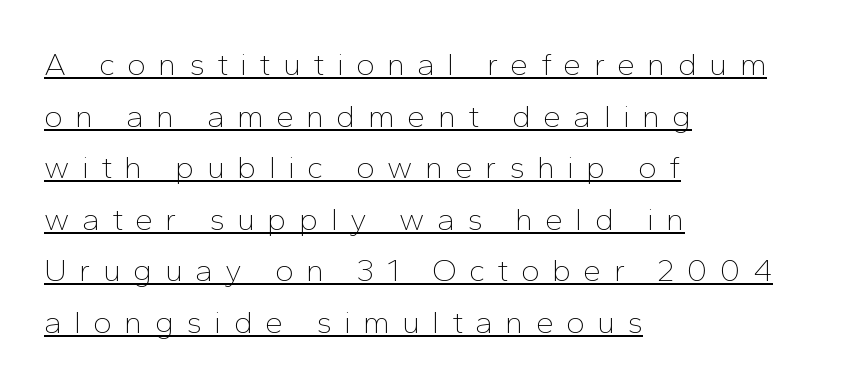
Q: Is the text bold? A: No.
Q: Is the text italic (slanted)? A: No, it is upright.
Q: Is the typeface a serif or a sans-serif typeface? A: Sans-serif.
Q: Is the text underlined? A: Yes.
Q: How is the paragraph aligned? A: Left-aligned.
Q: Is the spacing between letters normal or unusually wide? A: Unusually wide.
Q: Is the spacing between lines tight, normal or loose? A: Normal.
Q: Width (condensed, normal, or wide)? A: Normal.
Q: Stroke contrast? A: Low.
Q: x-height? A: Medium.
Q: Monospaced? A: No.
